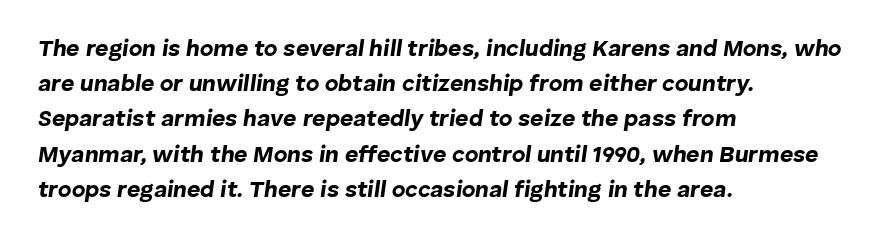
Q: Is the text bold? A: Yes.
Q: Is the text italic (slanted)? A: Yes, it leans right by about 8 degrees.
Q: Is the text underlined? A: No.
Q: How is the paragraph aligned? A: Left-aligned.
Q: Is the spacing between letters normal or unusually wide? A: Normal.
Q: Is the spacing between lines tight, normal or loose? A: Normal.
